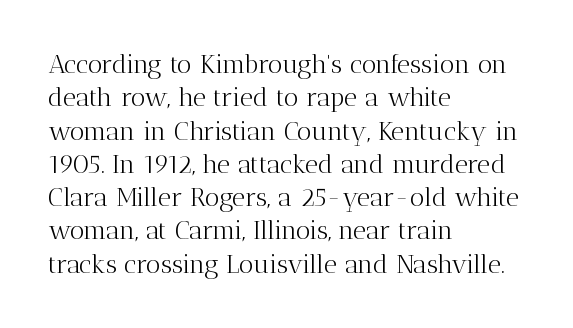
Q: Is the text bold? A: No.
Q: Is the text italic (slanted)? A: No, it is upright.
Q: Is the text underlined? A: No.
Q: How is the paragraph aligned? A: Left-aligned.
Q: Is the spacing between letters normal or unusually wide? A: Normal.
Q: Is the spacing between lines tight, normal or loose? A: Normal.
